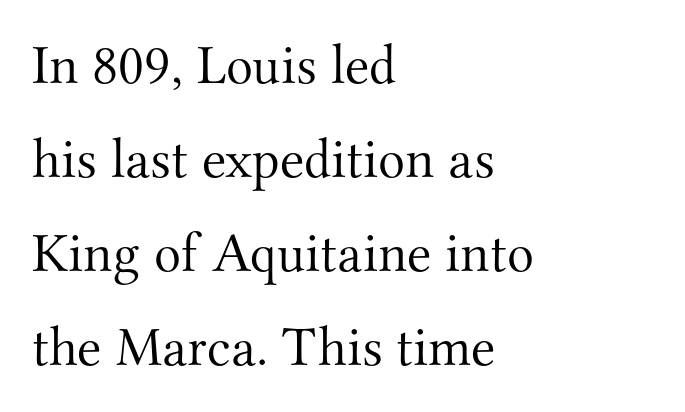
A student would call this left alignment; a typographer would say flush left, rag right. Stem width sits at or under what a default text font uses. Proportional: the letters do not fall into vertical columns. Here the glyphs are tracked normally, forming tight word shapes. The characters display serif detailing at their extremities. This sample keeps an unexceptional amount of space between lines.
